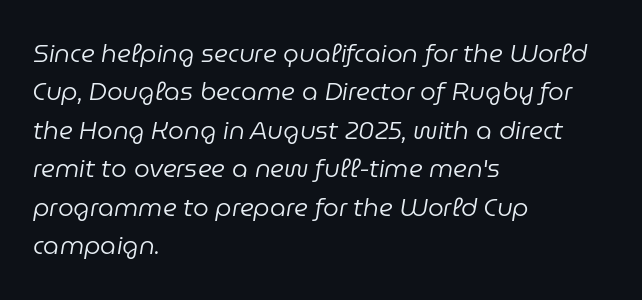
{"italic": "yes", "lean": "right", "slant_degrees": 9, "bold": "no", "underline": "no", "align": "left", "line_spacing": "normal", "line_spacing_ratio": 1.54, "letter_spacing": "normal", "letter_spacing_em": 0.0, "glyph_px": 25}
